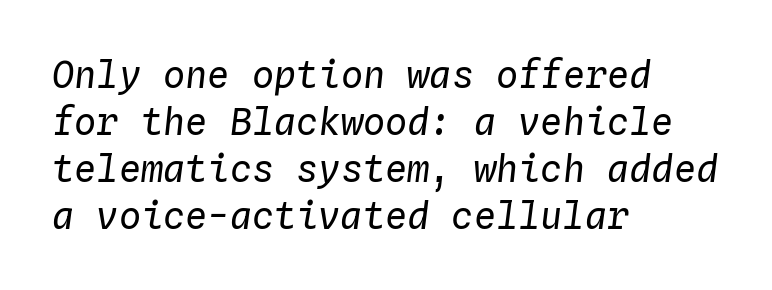
{"italic": "yes", "lean": "right", "slant_degrees": 4, "bold": "no", "weight": "regular", "width": "normal", "stroke_contrast": "low", "x_height": "medium", "monospaced": "yes", "underline": "no", "align": "left", "line_spacing": "normal", "line_spacing_ratio": 1.27, "letter_spacing": "normal", "letter_spacing_em": 0.0, "glyph_px": 37}
